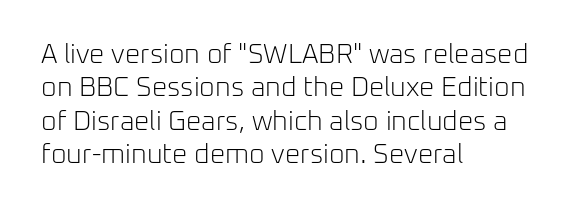
Q: Is the text bold? A: No.
Q: Is the text italic (slanted)? A: No, it is upright.
Q: Is the text underlined? A: No.
Q: How is the paragraph aligned? A: Left-aligned.
Q: Is the spacing between letters normal or unusually wide? A: Normal.
